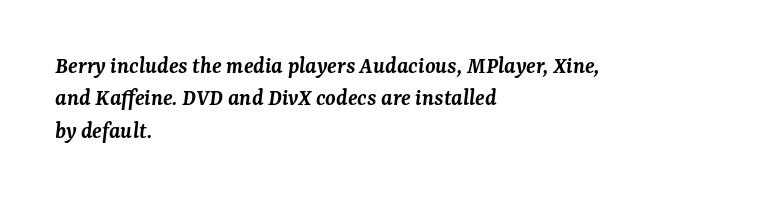
{"italic": "yes", "lean": "right", "slant_degrees": 7, "bold": "semi", "underline": "no", "align": "left", "line_spacing": "normal", "line_spacing_ratio": 1.35, "letter_spacing": "normal", "letter_spacing_em": 0.0, "glyph_px": 24}
